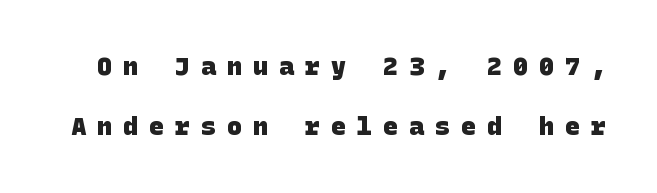
The image shows 25 px bold type; set loose line spacing (2.4x), unusually wide letter spacing (+0.44 em), not underlined.
